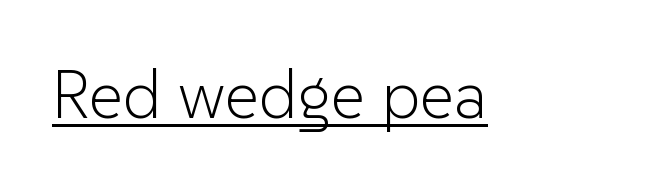
The image shows 67 px light sans-serif type, upright; set normal letter spacing, underlined; low stroke contrast and a medium x-height.
